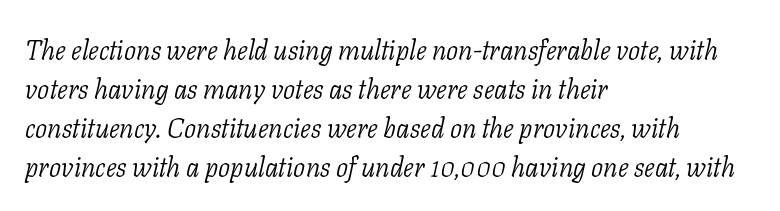
The image shows 27 px text type, italic (leaning right); set left-aligned, normal line spacing (1.44x), normal letter spacing, not underlined.
